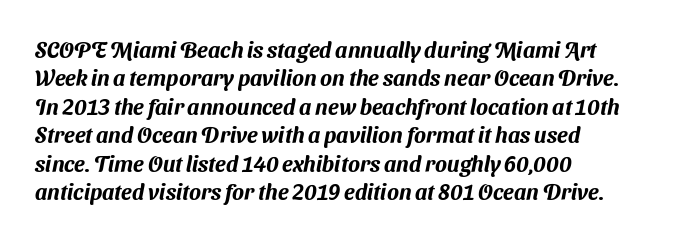
Q: Is the text underlined? A: No.
Q: How is the paragraph aligned? A: Left-aligned.
Q: Is the spacing between letters normal or unusually wide? A: Normal.
Q: Is the spacing between lines tight, normal or loose? A: Normal.
